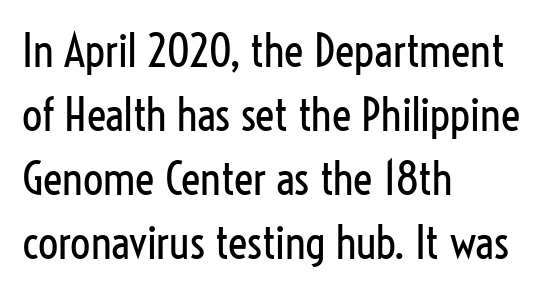
{"serif": "no", "italic": "no", "bold": "no", "weight": "regular", "width": "condensed", "stroke_contrast": "low", "x_height": "medium", "monospaced": "no", "underline": "no", "align": "left", "line_spacing": "normal", "line_spacing_ratio": 1.42, "letter_spacing": "normal", "letter_spacing_em": 0.0, "glyph_px": 45}
